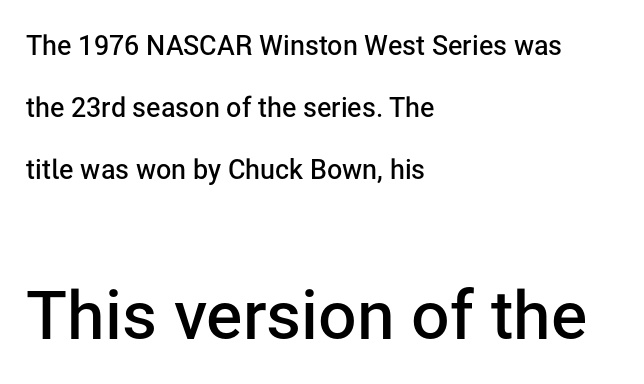
The image shows 68 px semibold sans-serif type, upright; set left-aligned, loose line spacing (2.3x), normal letter spacing, not underlined; the second (bottom) block is 2.52x larger; low stroke contrast and a medium x-height.
